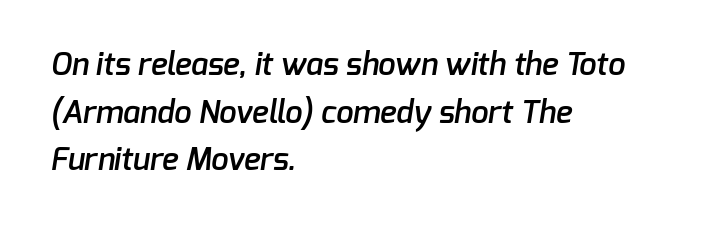
{"serif": "no", "bold": "semi", "weight": "semibold", "width": "normal", "stroke_contrast": "low", "x_height": "medium", "monospaced": "no", "underline": "no", "align": "left", "line_spacing": "normal", "line_spacing_ratio": 1.54, "letter_spacing": "normal", "letter_spacing_em": 0.0, "glyph_px": 31}
